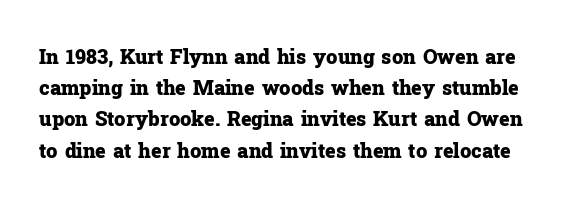
Q: Is the text bold? A: Yes.
Q: Is the text italic (slanted)? A: No, it is upright.
Q: Is the text underlined? A: No.
Q: Is the spacing between letters normal or unusually wide? A: Normal.
Q: Is the spacing between lines tight, normal or loose? A: Normal.
